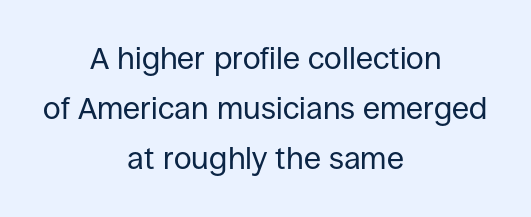
Reading down the block, each line starts at a different indent, mirrored at its end. The font's upright variant was chosen for this text. Students, observe: this is what conventionally led text looks like. Nothing sits at the stroke ends, so this counts as sans-serif.
